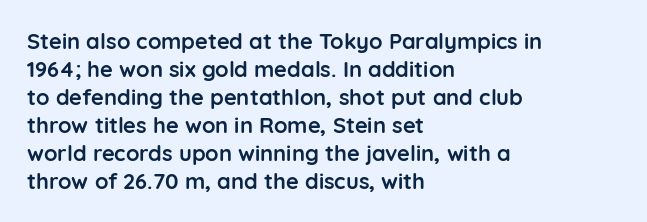
The axis of the letterforms is exactly vertical. Leftover space on each line is placed entirely after the last word. Each row of text sits above clean, open space. Students, note that the glyphs here touch the page at normal intervals.
